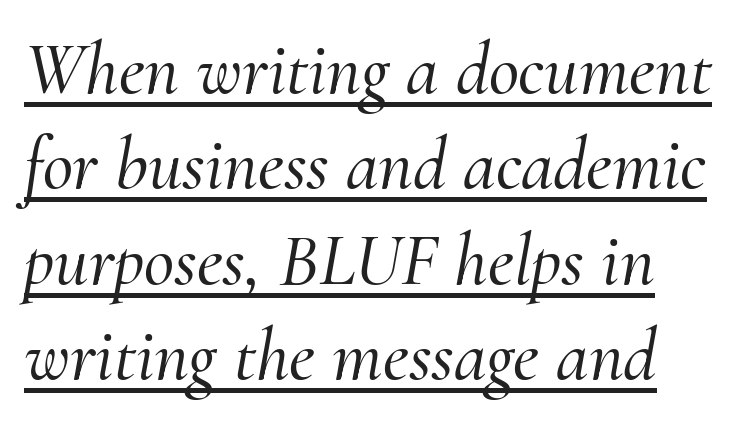
Q: Is the text italic (slanted)? A: Yes, it leans right by about 10 degrees.
Q: Is the typeface a serif or a sans-serif typeface? A: Serif.
Q: Is the text underlined? A: Yes.
Q: Is the spacing between letters normal or unusually wide? A: Normal.
Q: Is the spacing between lines tight, normal or loose? A: Normal.
Q: Width (condensed, normal, or wide)? A: Normal.
Q: Stroke contrast? A: Medium.
Q: x-height? A: Small.
Q: Monospaced? A: No.
